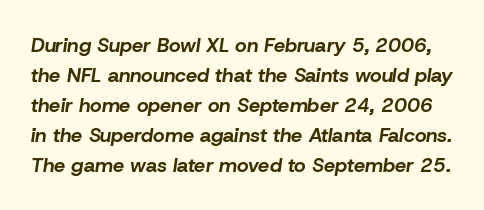
The image shows 20 px bold type, italic (leaning right); set normal line spacing (1.5x), normal letter spacing, not underlined.
